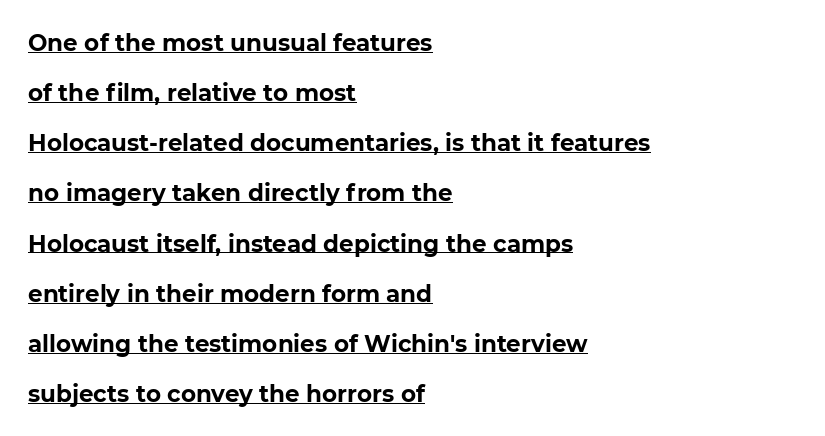
The image shows 23 px bold type; set left-aligned, loose line spacing (2.18x), normal letter spacing, underlined.
